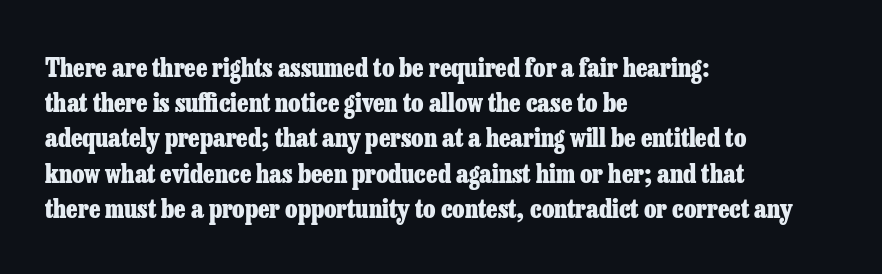
{"italic": "no", "bold": "yes", "underline": "no", "align": "left", "line_spacing": "normal", "line_spacing_ratio": 1.41, "letter_spacing": "normal", "letter_spacing_em": 0.0, "glyph_px": 25}
